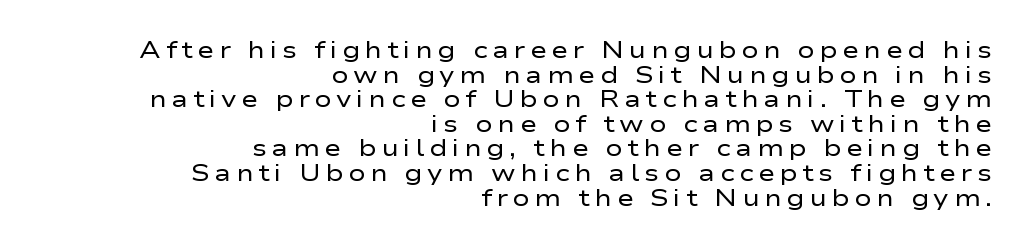
Q: Is the text bold? A: No.
Q: Is the text italic (slanted)? A: No, it is upright.
Q: Is the text underlined? A: No.
Q: How is the paragraph aligned? A: Right-aligned.
Q: Is the spacing between letters normal or unusually wide? A: Unusually wide.
Q: Is the spacing between lines tight, normal or loose? A: Tight.
